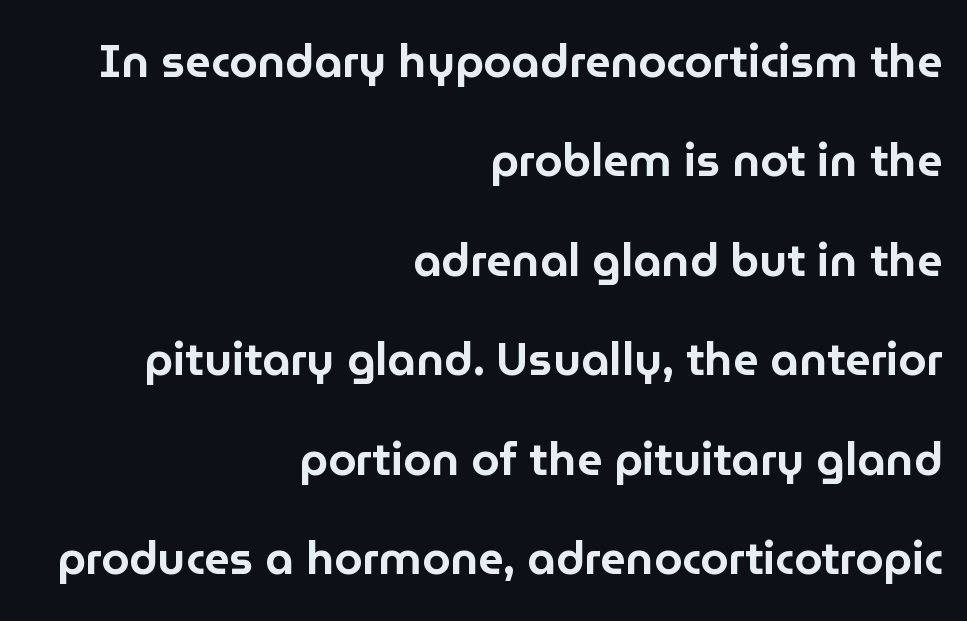
The image shows 45 px sans-serif type, upright; set right-aligned, loose line spacing (2.21x), normal letter spacing, not underlined; low stroke contrast and a medium x-height.
